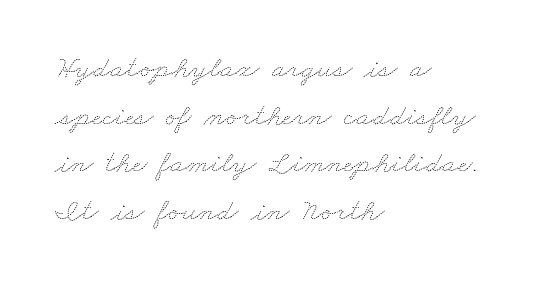
Horizontal bands of white between lines are of average thickness. Looks like regular typesetting: each glyph gets only the width it needs. The typesetter chose a ragged-right arrangement here. Lines of text with bare space underneath. Tracking here is standard; glyphs follow each other at the usual distance.
